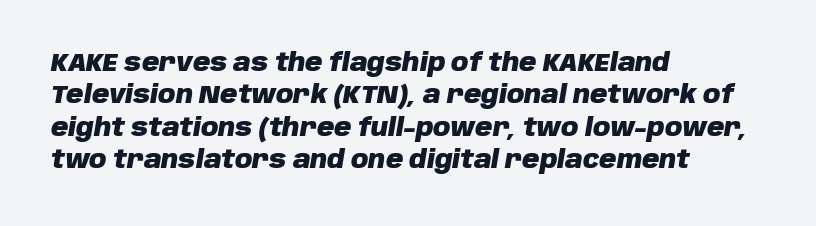
{"italic": "yes", "lean": "right", "slant_degrees": 10, "bold": "yes", "underline": "no", "align": "left", "line_spacing": "normal", "line_spacing_ratio": 1.35, "letter_spacing": "normal", "letter_spacing_em": 0.0, "glyph_px": 24}
